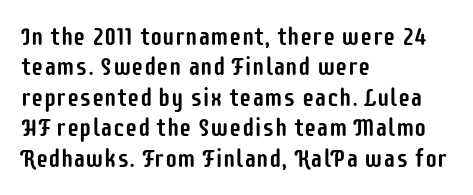
Q: Is the text italic (slanted)? A: No, it is upright.
Q: Is the text underlined? A: No.
Q: How is the paragraph aligned? A: Left-aligned.
Q: Is the spacing between letters normal or unusually wide? A: Normal.
